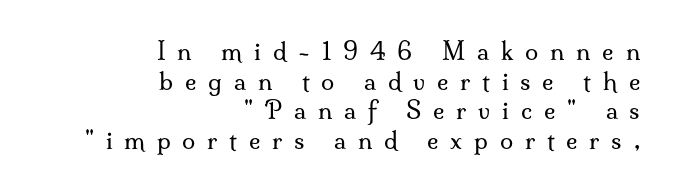
On a weight scale, this lands at 450 or below. When letters stand straight like this, we call the style roman or upright. One-word summary of the alignment: right. The area under the type is left untouched. In terms of letterspacing, this is a distinctly airy, spread setting.
